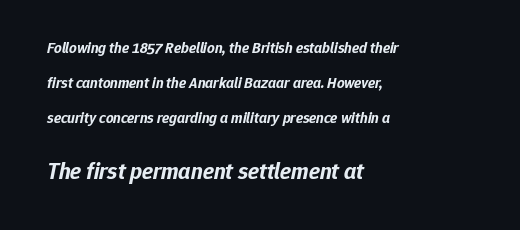
These lines carry a lot of weight — the face is fully bold. The letters in the lower block stand taller than those in the block above. These lines are set flush left with a ragged right edge. Letters rest on an invisible, unmarked baseline.
